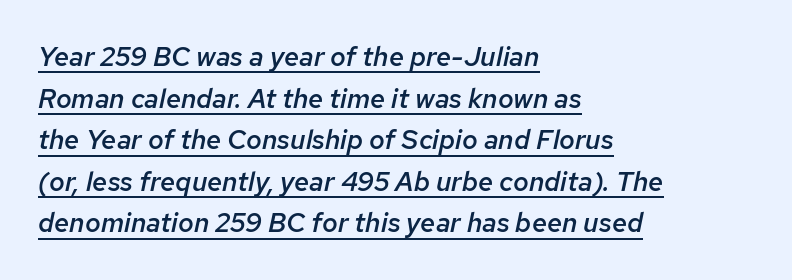
The image shows 27 px text type, italic (leaning right); set left-aligned, normal line spacing (1.54x), normal letter spacing, underlined.
